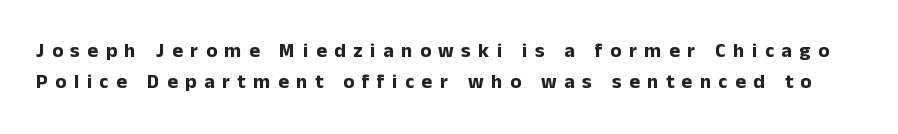
Q: Is the text bold? A: Yes.
Q: Is the text italic (slanted)? A: No, it is upright.
Q: Is the text underlined? A: No.
Q: Is the spacing between letters normal or unusually wide? A: Unusually wide.
Q: Is the spacing between lines tight, normal or loose? A: Normal.
